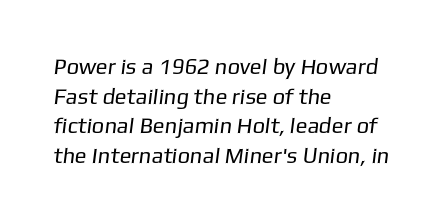
The image shows 22 px text type; set left-aligned, normal line spacing (1.35x), normal letter spacing, not underlined.
